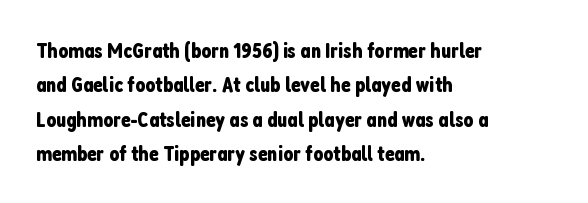
{"italic": "no", "underline": "no", "align": "left", "line_spacing": "normal", "line_spacing_ratio": 1.56, "letter_spacing": "normal", "letter_spacing_em": 0.0, "glyph_px": 22}
